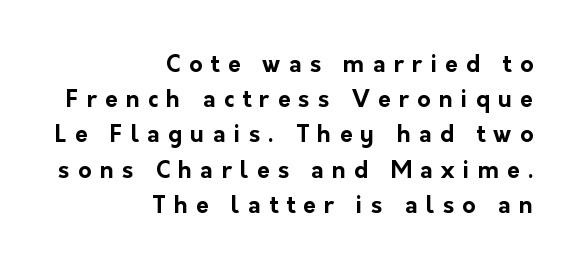
{"italic": "no", "bold": "yes", "underline": "no", "align": "right", "line_spacing": "normal", "line_spacing_ratio": 1.53, "letter_spacing": "wide", "letter_spacing_em": 0.36, "glyph_px": 23}
